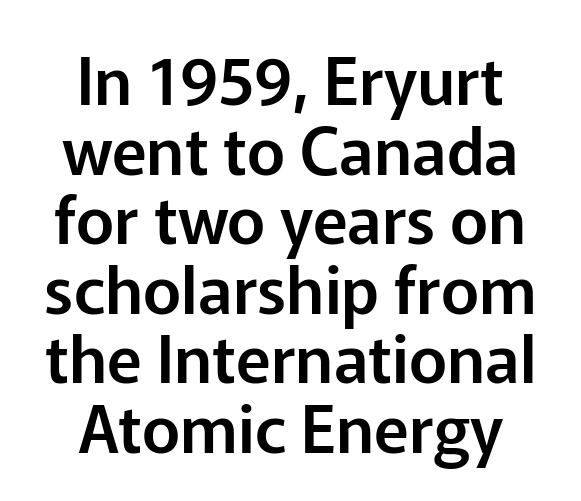
Q: Is the text italic (slanted)? A: No, it is upright.
Q: Is the typeface a serif or a sans-serif typeface? A: Sans-serif.
Q: Is the text underlined? A: No.
Q: How is the paragraph aligned? A: Centered.
Q: Is the spacing between letters normal or unusually wide? A: Normal.
Q: Is the spacing between lines tight, normal or loose? A: Tight.
Q: Width (condensed, normal, or wide)? A: Normal.
Q: Stroke contrast? A: Low.
Q: x-height? A: Medium.
Q: Monospaced? A: No.
